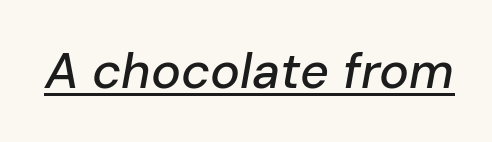
The image shows 50 px text type, italic (leaning right); set normal letter spacing, underlined; low stroke contrast and a medium x-height.
